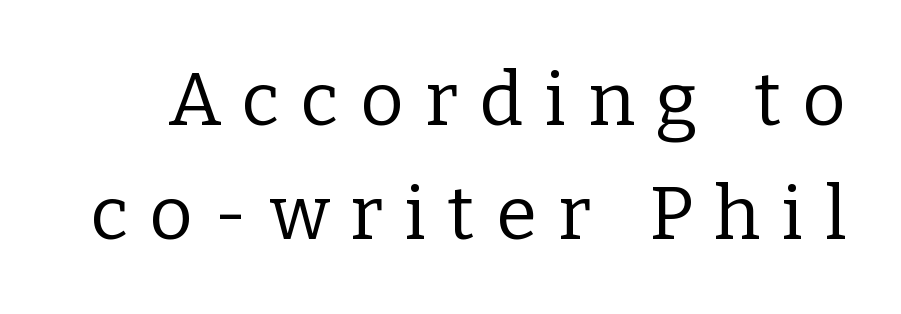
{"serif": "yes", "italic": "no", "bold": "no", "weight": "regular", "width": "normal", "stroke_contrast": "low", "x_height": "medium", "monospaced": "no", "underline": "no", "line_spacing": "normal", "line_spacing_ratio": 1.54, "letter_spacing": "wide", "letter_spacing_em": 0.29, "glyph_px": 74}
